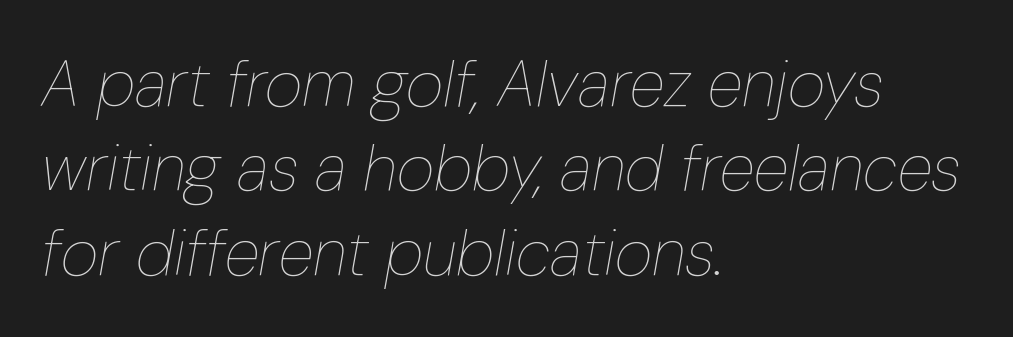
The image shows 65 px thin, condensed type, italic (leaning right); set left-aligned, normal line spacing (1.3x), normal letter spacing, not underlined; low stroke contrast and a medium x-height.
